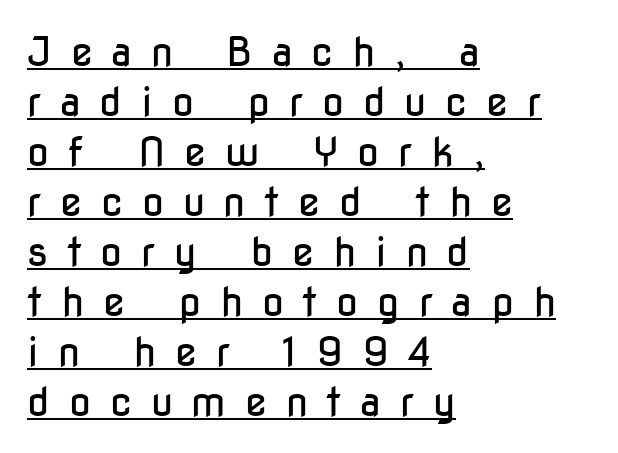
The image shows 40 px regular-weight, condensed sans-serif type, upright; set left-aligned, normal line spacing (1.25x), unusually wide letter spacing (+0.47 em), underlined; low stroke contrast and a medium x-height.
